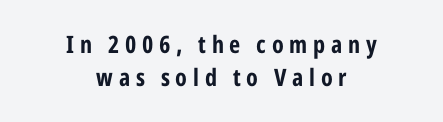
Q: Is the text bold? A: Yes.
Q: Is the text italic (slanted)? A: No, it is upright.
Q: Is the text underlined? A: No.
Q: How is the paragraph aligned? A: Centered.
Q: Is the spacing between letters normal or unusually wide? A: Unusually wide.
Q: Is the spacing between lines tight, normal or loose? A: Normal.
